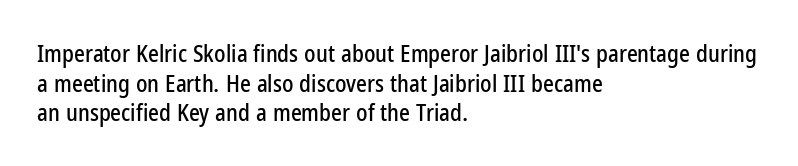
Q: Is the text italic (slanted)? A: No, it is upright.
Q: Is the text underlined? A: No.
Q: How is the paragraph aligned? A: Left-aligned.
Q: Is the spacing between letters normal or unusually wide? A: Normal.
Q: Is the spacing between lines tight, normal or loose? A: Normal.
